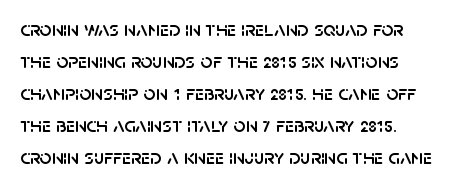
The image shows 21 px text type, upright; set left-aligned, normal line spacing (1.52x), normal letter spacing, not underlined.
